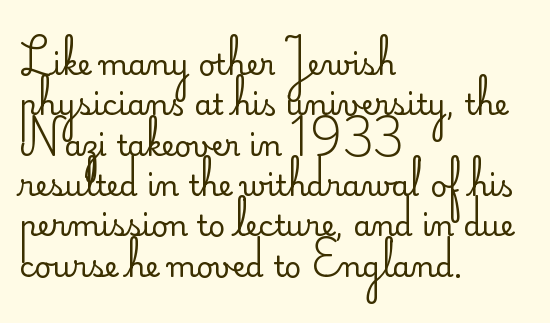
Q: Is the text bold? A: No.
Q: Is the text italic (slanted)? A: No, it is upright.
Q: Is the typeface a serif or a sans-serif typeface? A: Sans-serif.
Q: Is the text underlined? A: No.
Q: How is the paragraph aligned? A: Left-aligned.
Q: Is the spacing between letters normal or unusually wide? A: Normal.
Q: Is the spacing between lines tight, normal or loose? A: Normal.
Q: Width (condensed, normal, or wide)? A: Normal.
Q: Stroke contrast? A: Low.
Q: x-height? A: Small.
Q: Monospaced? A: No.
